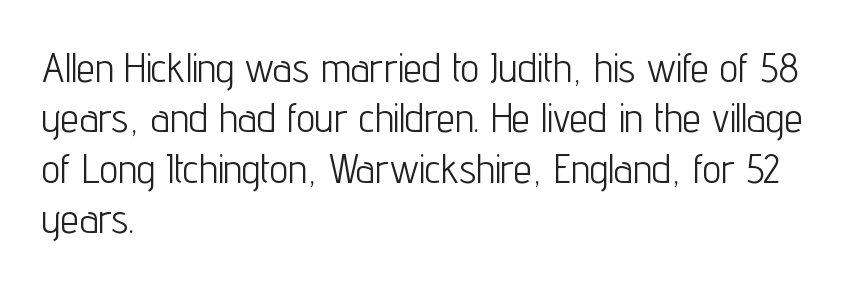
The image shows 41 px light, condensed sans-serif type, upright; set left-aligned, line spacing 1.23x, normal letter spacing, not underlined; low stroke contrast and a medium x-height.
